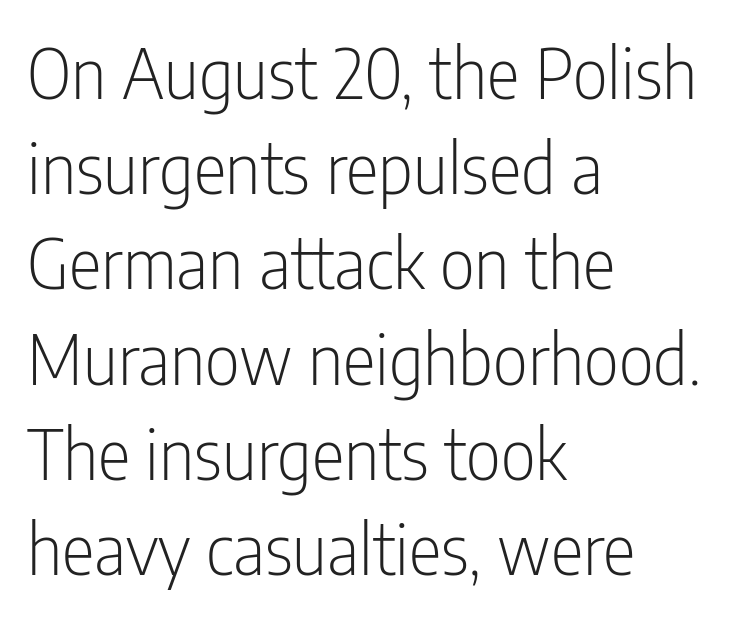
What's the leading like? Ordinary, nothing unusual. Characters follow at the spacing the type designer built in. Line starts are locked; line ends wander. The passage shown is not bold in any degree.
